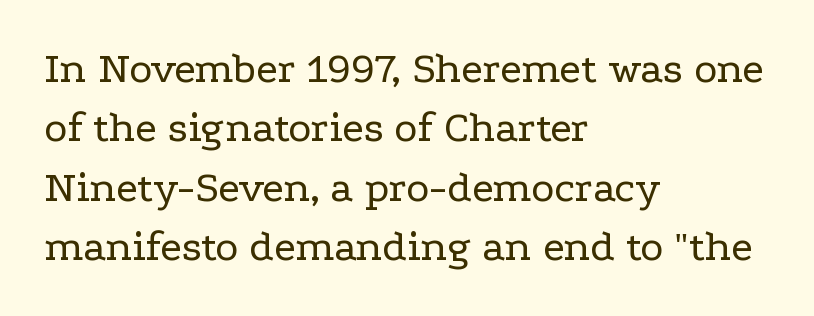
{"serif": "yes", "italic": "no", "bold": "no", "weight": "regular", "width": "wide", "stroke_contrast": "low", "x_height": "medium", "monospaced": "no", "underline": "no", "align": "left", "line_spacing": "normal", "line_spacing_ratio": 1.35, "letter_spacing": "normal", "letter_spacing_em": 0.0, "glyph_px": 44}
